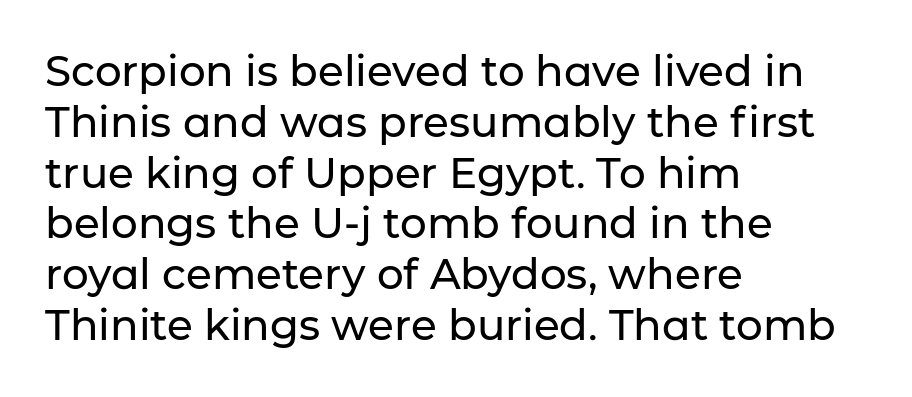
{"serif": "no", "italic": "no", "width": "normal", "stroke_contrast": "low", "x_height": "medium", "monospaced": "no", "underline": "no", "align": "left", "line_spacing_ratio": 1.21, "letter_spacing": "normal", "letter_spacing_em": 0.0, "glyph_px": 42}
